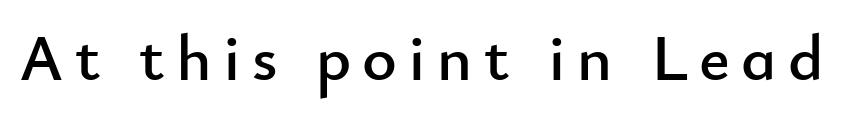
{"serif": "no", "italic": "no", "width": "normal", "stroke_contrast": "low", "x_height": "small", "monospaced": "no", "underline": "no", "glyph_px": 66}
